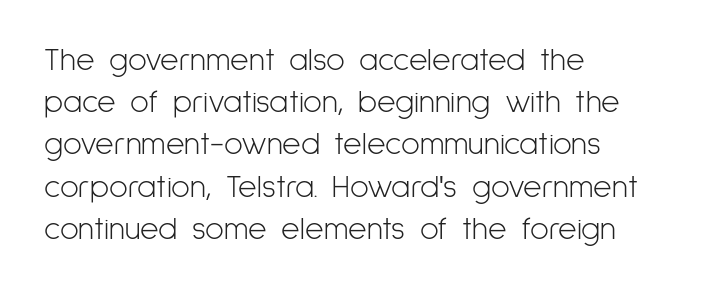
No italicization has been applied; the sample stays upright. These lines are rendered in a variable-pitch font. The font sits on the lighter half of the weight spectrum, regular included. Grotesque or geometric, the face here clearly has no serifs.
